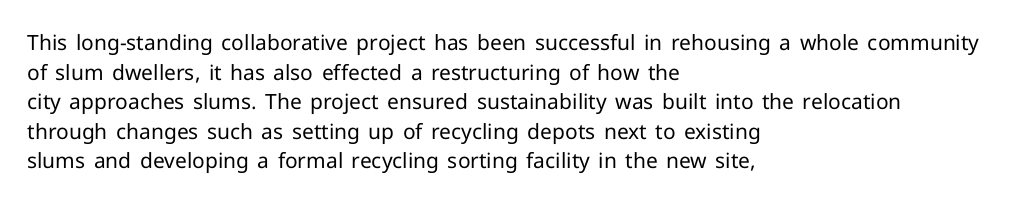
Q: Is the text bold? A: No.
Q: Is the text italic (slanted)? A: No, it is upright.
Q: Is the text underlined? A: No.
Q: How is the paragraph aligned? A: Left-aligned.
Q: Is the spacing between letters normal or unusually wide? A: Normal.
Q: Is the spacing between lines tight, normal or loose? A: Normal.
